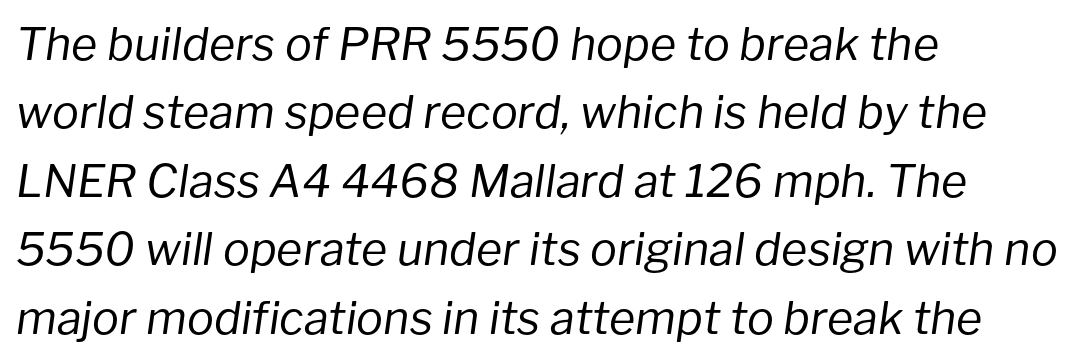
The image shows 45 px regular-weight type, italic (leaning right); set left-aligned, normal line spacing (1.52x), normal letter spacing, not underlined; low stroke contrast and a medium x-height.
